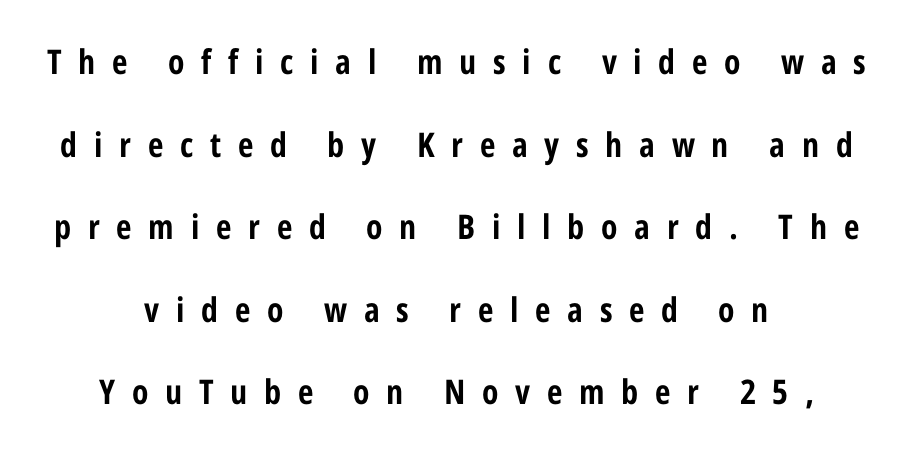
Q: Is the text bold? A: Yes.
Q: Is the text italic (slanted)? A: No, it is upright.
Q: Is the typeface a serif or a sans-serif typeface? A: Sans-serif.
Q: Is the text underlined? A: No.
Q: How is the paragraph aligned? A: Centered.
Q: Is the spacing between letters normal or unusually wide? A: Unusually wide.
Q: Is the spacing between lines tight, normal or loose? A: Loose.
Q: Width (condensed, normal, or wide)? A: Condensed.
Q: Stroke contrast? A: Low.
Q: x-height? A: Medium.
Q: Monospaced? A: No.
